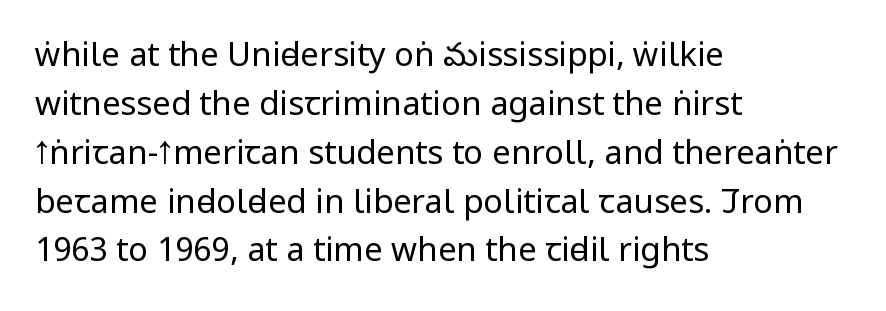
Q: Is the text bold? A: No.
Q: Is the text italic (slanted)? A: No, it is upright.
Q: Is the typeface a serif or a sans-serif typeface? A: Sans-serif.
Q: Is the text underlined? A: No.
Q: How is the paragraph aligned? A: Left-aligned.
Q: Is the spacing between letters normal or unusually wide? A: Normal.
Q: Is the spacing between lines tight, normal or loose? A: Normal.
Q: Width (condensed, normal, or wide)? A: Condensed.
Q: Stroke contrast? A: Low.
Q: x-height? A: Large.
Q: Monospaced? A: No.
